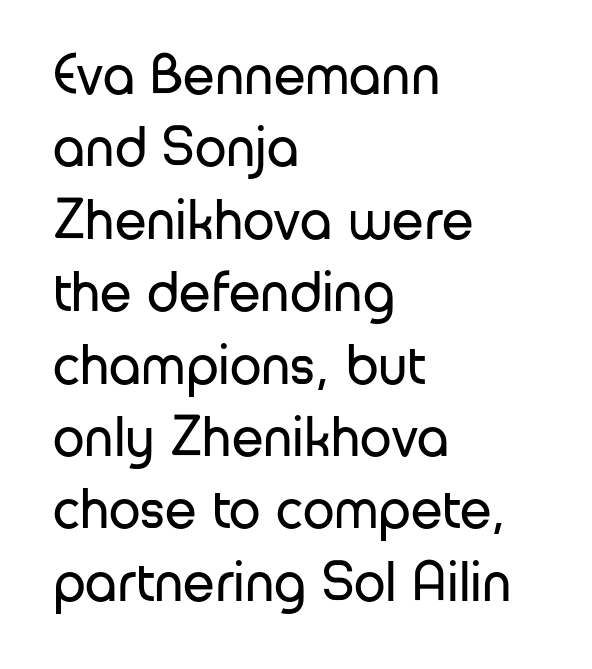
The image shows 57 px regular-weight sans-serif type, upright; set left-aligned, normal line spacing (1.27x), normal letter spacing, not underlined; low stroke contrast and a medium x-height.
